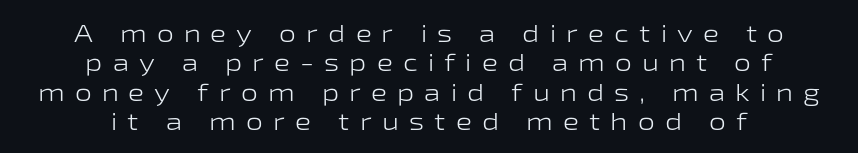
Q: Is the text bold? A: No.
Q: Is the text italic (slanted)? A: No, it is upright.
Q: Is the text underlined? A: No.
Q: How is the paragraph aligned? A: Centered.
Q: Is the spacing between letters normal or unusually wide? A: Unusually wide.
